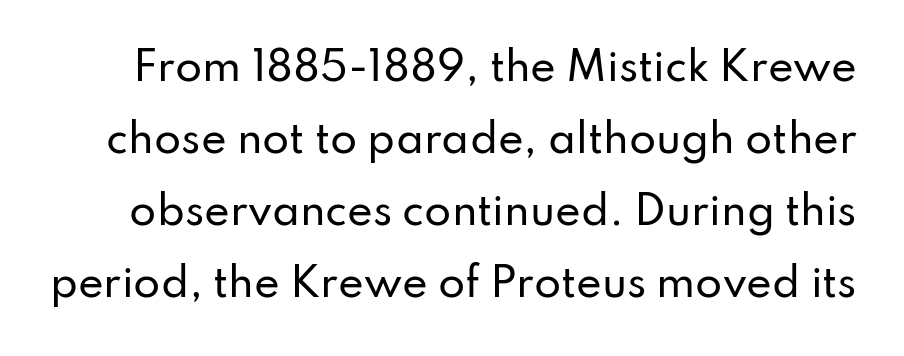
Descender tails drop into unmarked territory. A typesetter would label this face a sans. Posture: upright roman. Character widths vary here, with narrow letters taking less room than wide ones.
